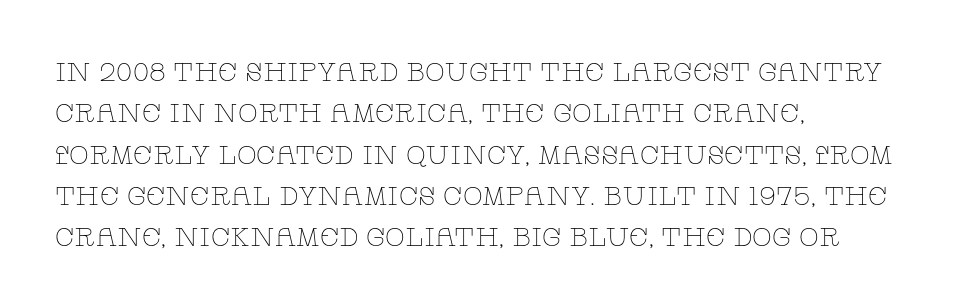
{"italic": "no", "bold": "no", "underline": "no", "align": "left", "line_spacing": "normal", "line_spacing_ratio": 1.59, "letter_spacing": "normal", "letter_spacing_em": 0.0, "glyph_px": 26}
